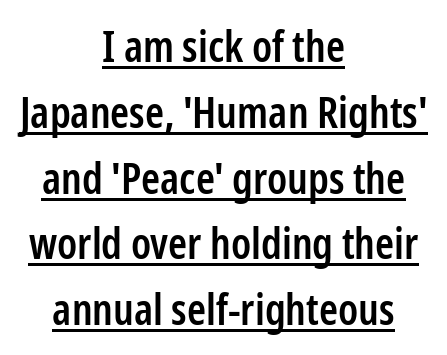
The image shows 43 px semibold, condensed sans-serif type, upright; set centered, normal line spacing (1.53x), normal letter spacing, underlined; low stroke contrast and a medium x-height.
